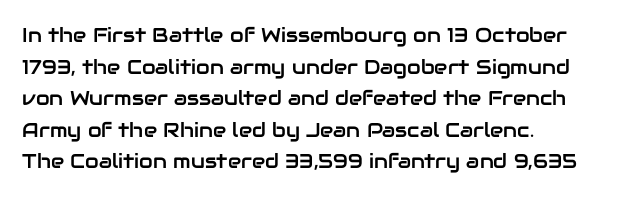
The baseline area is clear. The letterforms sit shoulder to shoulder at normal distance. Each line starts at the same left margin while the right side varies. You can tell it's not italic because the verticals are truly vertical.
